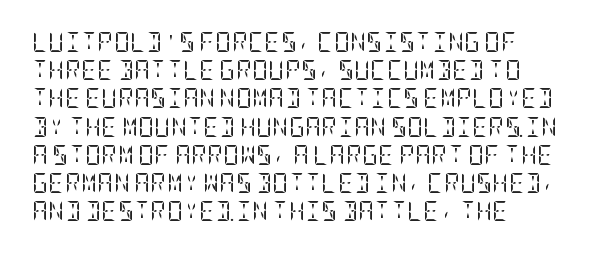
The image shows 20 px text type, upright; set left-aligned, normal line spacing (1.41x), normal letter spacing, not underlined.
